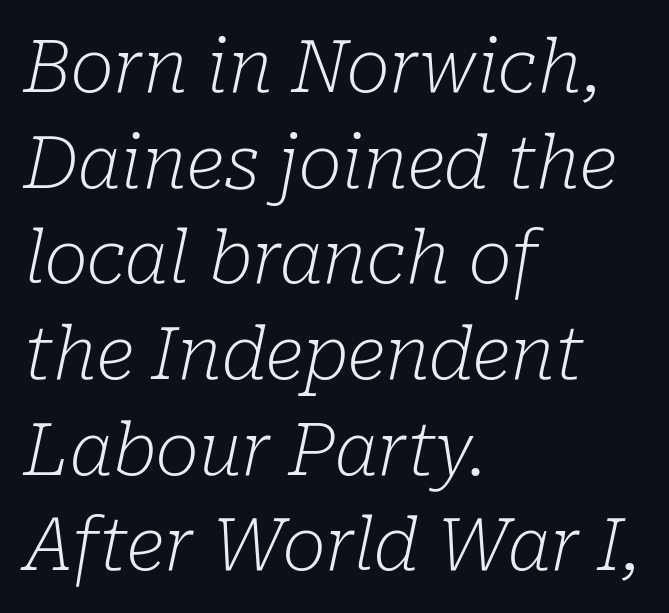
The axis of the letterforms is tilted away from vertical. Font category for this specimen: serif. The string is rendered with underlining switched off. Leading matches the norm, producing a regular column.
